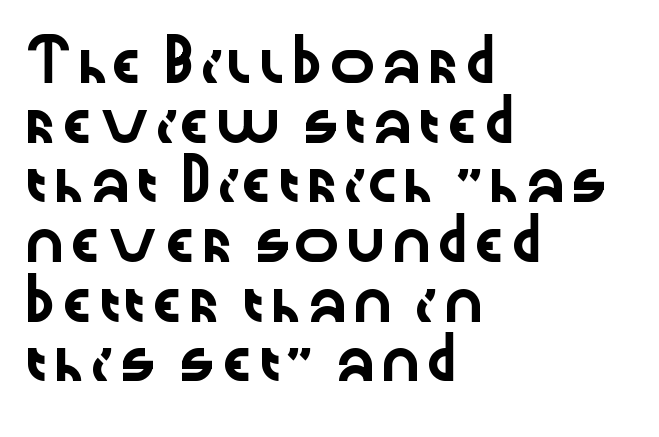
Rendered with straight, roman letterforms. The rag falls on the right side of this text block. Students, observe: this is what conventionally led text looks like. Letter spacing: default. The space beneath each line is pristine and unruled.
